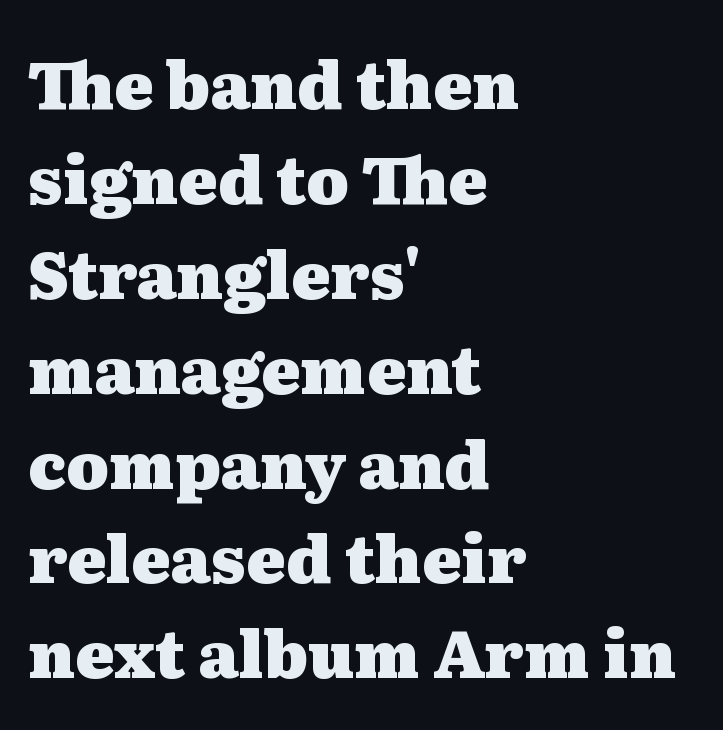
{"serif": "yes", "italic": "no", "bold": "yes", "weight": "heavy", "width": "wide", "stroke_contrast": "medium", "x_height": "medium", "monospaced": "no", "underline": "no", "align": "left", "line_spacing": "normal", "line_spacing_ratio": 1.46, "letter_spacing": "normal", "letter_spacing_em": 0.0, "glyph_px": 65}
